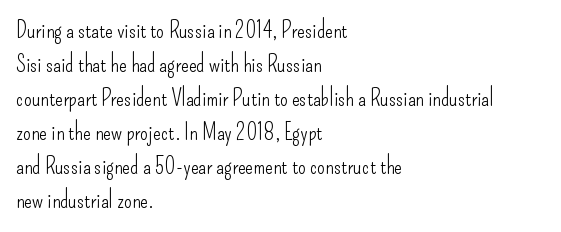
The image shows 23 px text type, upright; set left-aligned, normal line spacing (1.48x), normal letter spacing, not underlined.
